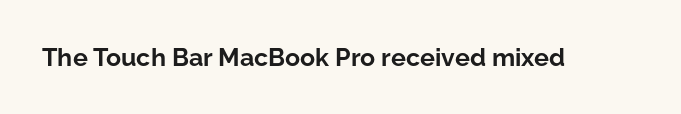
The image shows 25 px bold type, upright; set normal letter spacing, not underlined.
